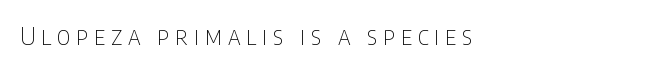
{"italic": "no", "bold": "no", "underline": "no", "align": "left", "letter_spacing": "wide", "letter_spacing_em": 0.24, "glyph_px": 24}
